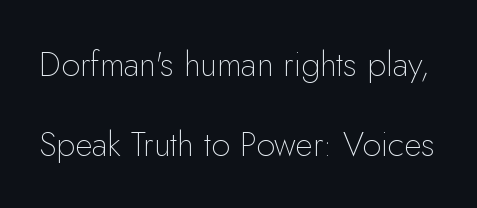
Q: Is the text bold? A: No.
Q: Is the text italic (slanted)? A: No, it is upright.
Q: Is the typeface a serif or a sans-serif typeface? A: Sans-serif.
Q: Is the text underlined? A: No.
Q: Is the spacing between letters normal or unusually wide? A: Normal.
Q: Is the spacing between lines tight, normal or loose? A: Loose.
Q: Width (condensed, normal, or wide)? A: Normal.
Q: Stroke contrast? A: Low.
Q: x-height? A: Small.
Q: Monospaced? A: No.
